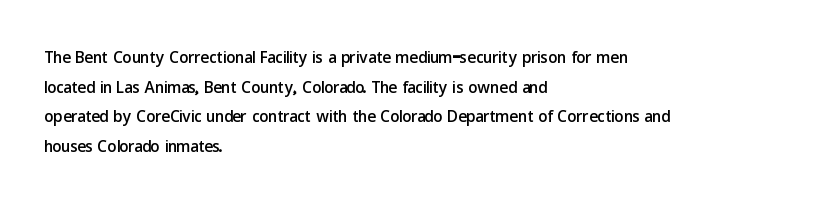
{"italic": "no", "underline": "no", "align": "left", "line_spacing": "normal", "line_spacing_ratio": 1.29, "letter_spacing": "normal", "letter_spacing_em": 0.0, "glyph_px": 23}
